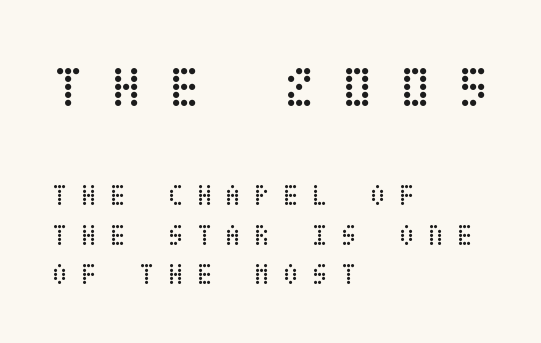
Upright lettering throughout. Underline: absent. Casual observation: everything's shoved over to the left. These two chunks differ in scale, with the top chunk taking the larger measure. What's the leading like? Ordinary, nothing unusual.
